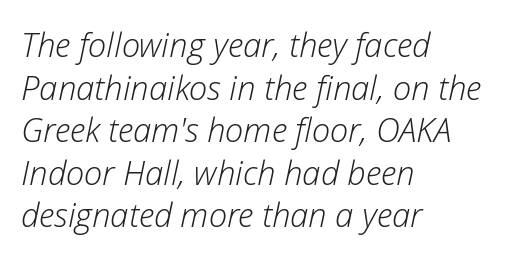
{"italic": "yes", "lean": "right", "slant_degrees": 12, "bold": "no", "weight": "light", "width": "normal", "stroke_contrast": "low", "x_height": "medium", "monospaced": "no", "underline": "no", "align": "left", "line_spacing": "normal", "line_spacing_ratio": 1.29, "letter_spacing": "normal", "letter_spacing_em": 0.0, "glyph_px": 33}
